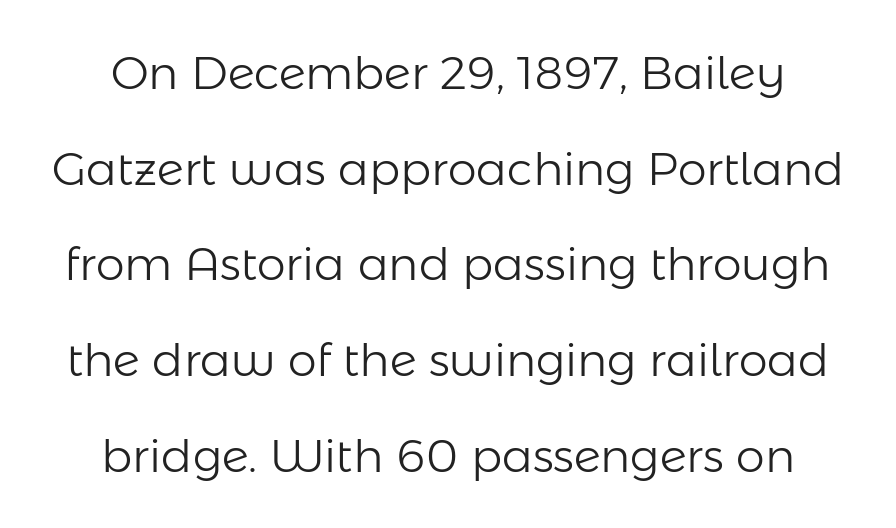
Q: Is the text bold? A: No.
Q: Is the text italic (slanted)? A: No, it is upright.
Q: Is the typeface a serif or a sans-serif typeface? A: Sans-serif.
Q: Is the text underlined? A: No.
Q: Is the spacing between letters normal or unusually wide? A: Normal.
Q: Is the spacing between lines tight, normal or loose? A: Loose.
Q: Width (condensed, normal, or wide)? A: Normal.
Q: Stroke contrast? A: Low.
Q: x-height? A: Medium.
Q: Monospaced? A: No.
